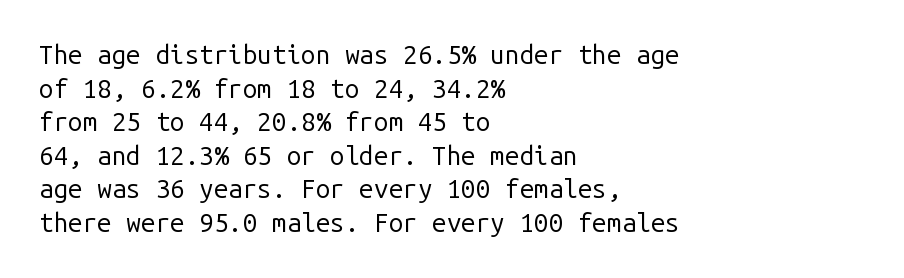
Q: Is the text bold? A: No.
Q: Is the text italic (slanted)? A: No, it is upright.
Q: Is the text underlined? A: No.
Q: How is the paragraph aligned? A: Left-aligned.
Q: Is the spacing between letters normal or unusually wide? A: Normal.
Q: Is the spacing between lines tight, normal or loose? A: Normal.
